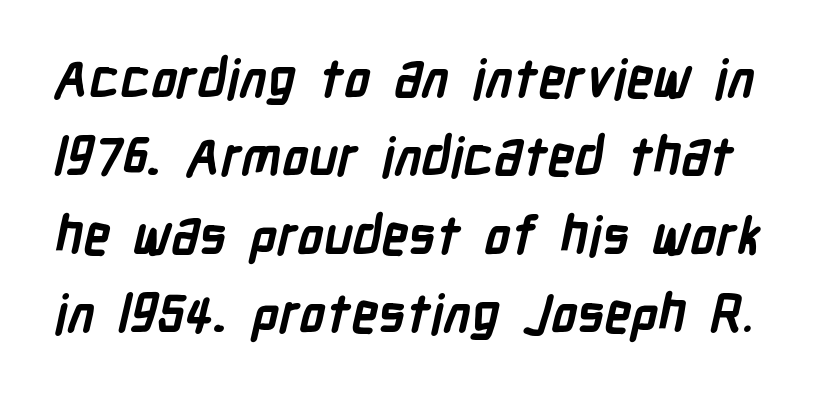
{"serif": "no", "bold": "yes", "weight": "semibold", "width": "condensed", "stroke_contrast": "low", "x_height": "medium", "monospaced": "no", "underline": "no", "line_spacing": "normal", "line_spacing_ratio": 1.48, "letter_spacing": "normal", "letter_spacing_em": 0.0, "glyph_px": 53}
